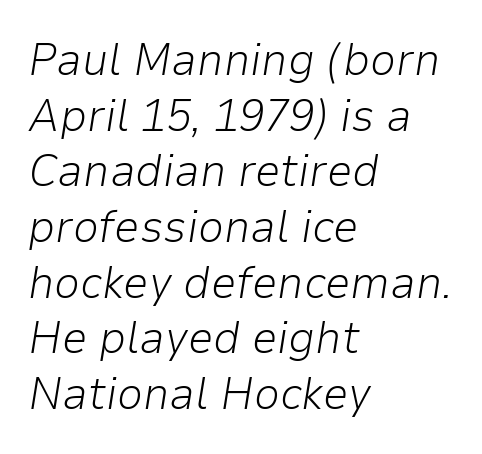
{"italic": "yes", "lean": "right", "slant_degrees": 9, "bold": "no", "weight": "light", "width": "normal", "stroke_contrast": "low", "x_height": "medium", "monospaced": "no", "underline": "no", "align": "left", "line_spacing_ratio": 1.21, "letter_spacing": "normal", "letter_spacing_em": 0.0, "glyph_px": 46}
